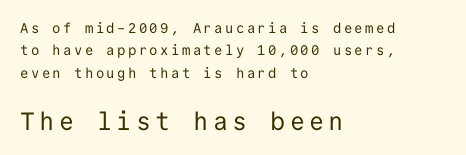
Q: Is the text bold? A: No.
Q: Is the text italic (slanted)? A: No, it is upright.
Q: Is the text underlined? A: No.
Q: How is the paragraph aligned? A: Left-aligned.
Q: Is the spacing between lines tight, normal or loose? A: Normal.
Q: Which block of text is set in a larger size, the first (top) or the second (bottom)? A: The second (bottom) one.
